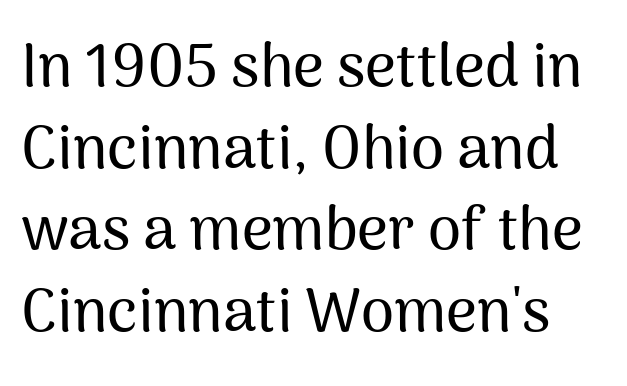
Q: Is the text italic (slanted)? A: No, it is upright.
Q: Is the typeface a serif or a sans-serif typeface? A: Sans-serif.
Q: Is the text underlined? A: No.
Q: Is the spacing between letters normal or unusually wide? A: Normal.
Q: Is the spacing between lines tight, normal or loose? A: Normal.
Q: Width (condensed, normal, or wide)? A: Normal.
Q: Stroke contrast? A: Medium.
Q: x-height? A: Medium.
Q: Monospaced? A: No.
